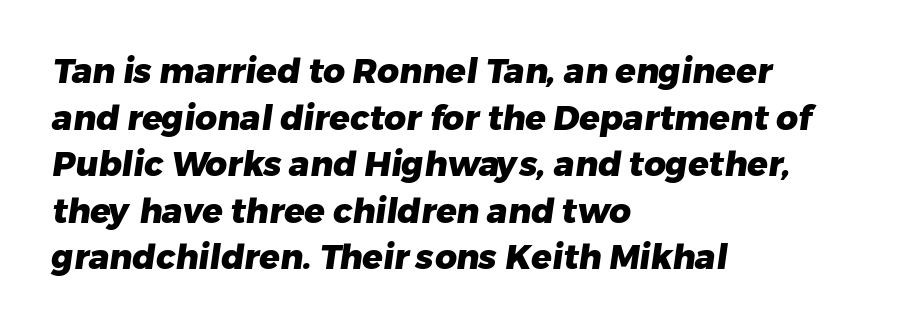
{"serif": "no", "bold": "yes", "weight": "heavy", "width": "normal", "stroke_contrast": "low", "x_height": "medium", "monospaced": "no", "underline": "no", "align": "left", "line_spacing": "normal", "line_spacing_ratio": 1.37, "letter_spacing": "normal", "letter_spacing_em": 0.0, "glyph_px": 34}
